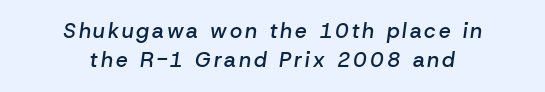
Q: Is the text bold? A: Semi-bold.
Q: Is the text italic (slanted)? A: Yes, it leans right by about 8 degrees.
Q: Is the text underlined? A: No.
Q: How is the paragraph aligned? A: Centered.
Q: Is the spacing between lines tight, normal or loose? A: Normal.
